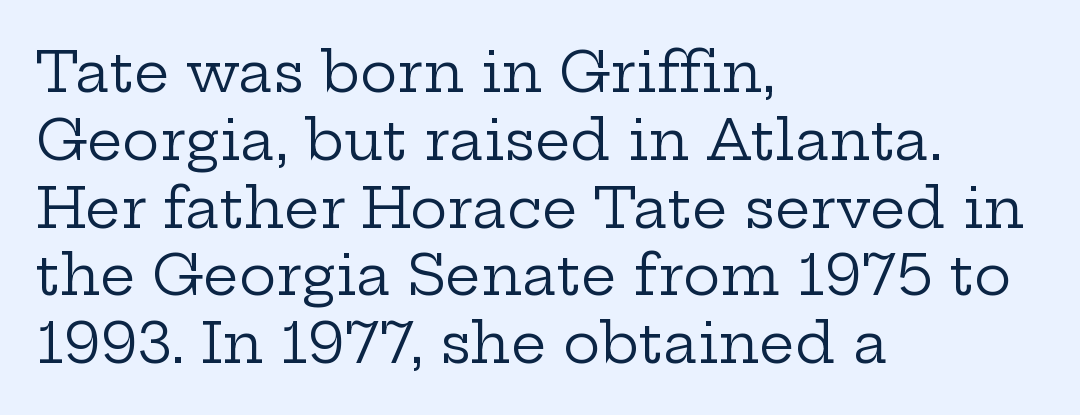
Q: Is the text bold? A: No.
Q: Is the text italic (slanted)? A: No, it is upright.
Q: Is the typeface a serif or a sans-serif typeface? A: Serif.
Q: Is the text underlined? A: No.
Q: How is the paragraph aligned? A: Left-aligned.
Q: Is the spacing between letters normal or unusually wide? A: Normal.
Q: Width (condensed, normal, or wide)? A: Wide.
Q: Stroke contrast? A: Low.
Q: x-height? A: Medium.
Q: Monospaced? A: No.
